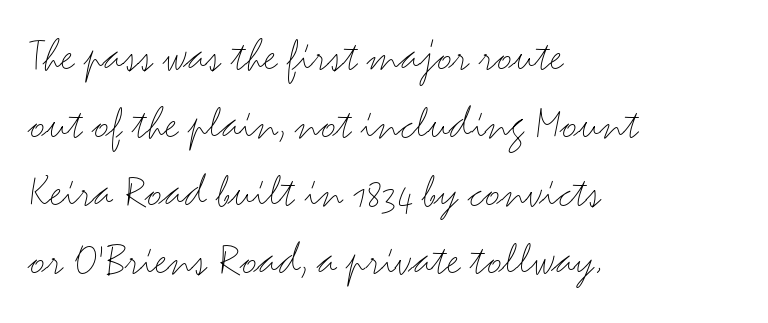
The image shows 48 px light, wide sans-serif type; set left-aligned, normal line spacing (1.42x), normal letter spacing, not underlined; medium stroke contrast and a small x-height.
